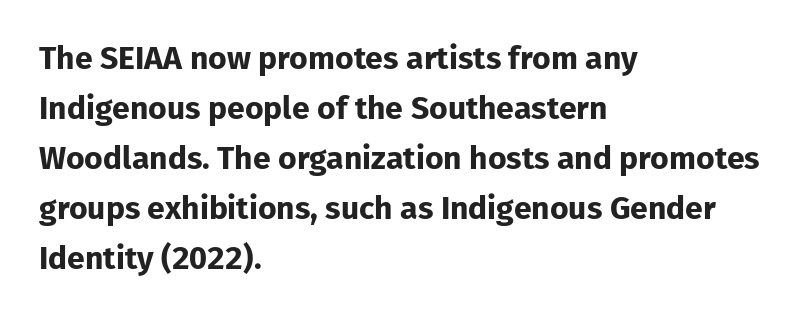
{"serif": "no", "italic": "no", "bold": "yes", "weight": "bold", "width": "normal", "stroke_contrast": "low", "x_height": "medium", "monospaced": "no", "underline": "no", "align": "left", "line_spacing": "normal", "line_spacing_ratio": 1.56, "letter_spacing": "normal", "letter_spacing_em": 0.0, "glyph_px": 32}
